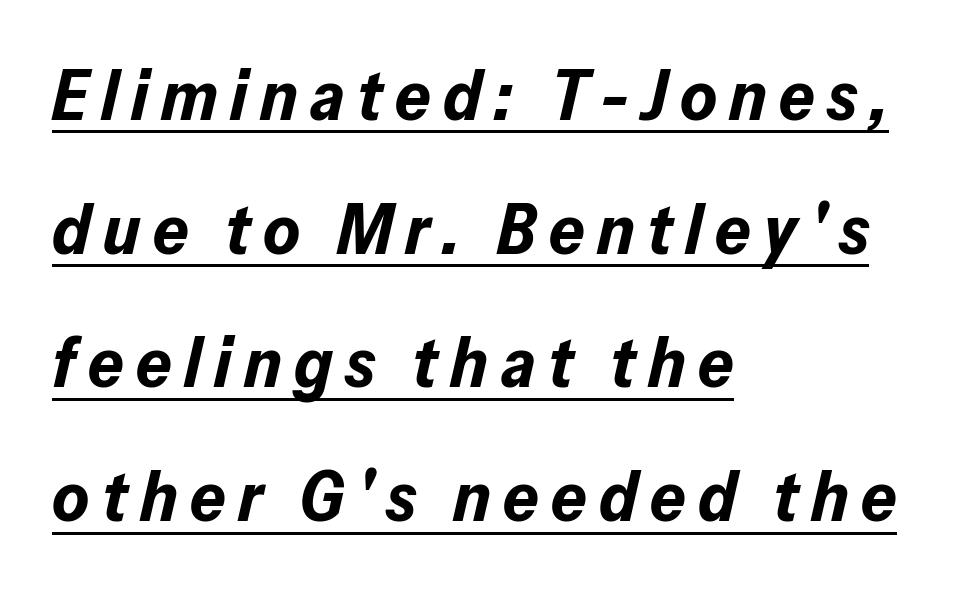
{"italic": "yes", "lean": "right", "slant_degrees": 13, "bold": "yes", "weight": "bold", "width": "normal", "stroke_contrast": "low", "x_height": "medium", "monospaced": "no", "underline": "yes", "align": "left", "line_spacing": "loose", "line_spacing_ratio": 1.91, "glyph_px": 70}
